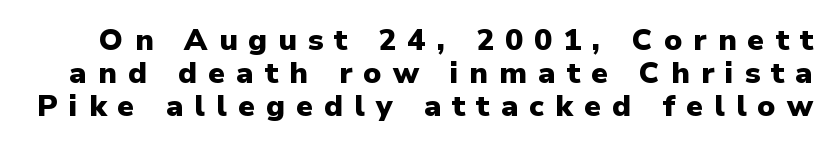
{"serif": "no", "italic": "no", "bold": "yes", "weight": "heavy", "width": "normal", "stroke_contrast": "low", "x_height": "medium", "monospaced": "no", "underline": "no", "line_spacing": "tight", "line_spacing_ratio": 1.1, "letter_spacing": "wide", "letter_spacing_em": 0.37, "glyph_px": 30}
